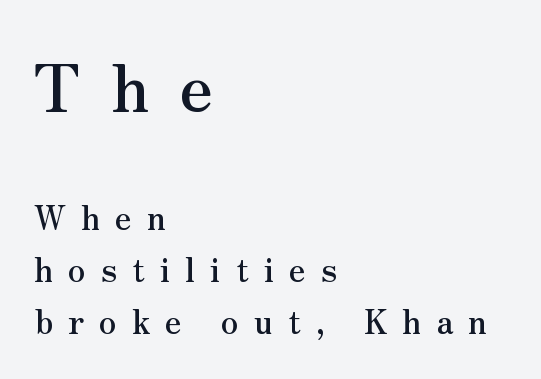
The image shows 66 px serif type, upright; set left-aligned, normal line spacing (1.58x), unusually wide letter spacing (+0.45 em), not underlined; the first (top) block is 2.0x larger; medium stroke contrast and a small x-height.
